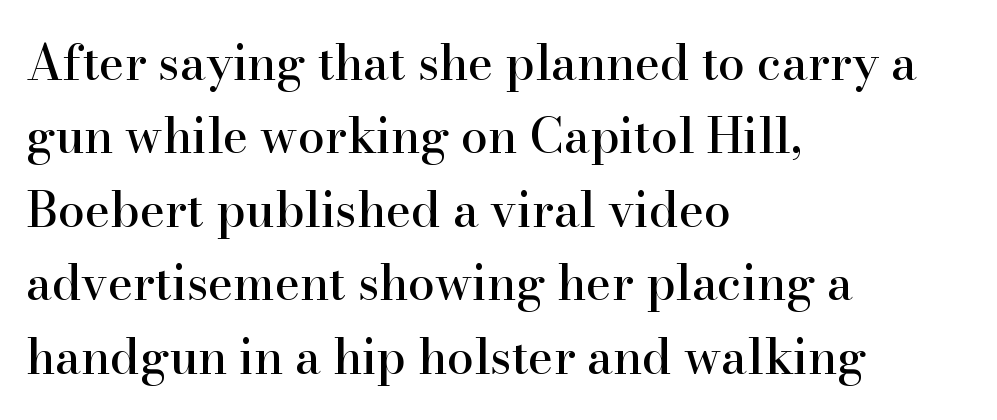
The image shows 48 px serif type, upright; set left-aligned, normal line spacing (1.53x), normal letter spacing, not underlined; high stroke contrast and a small x-height.
